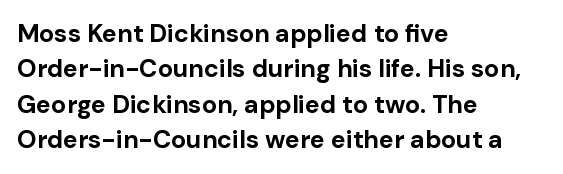
The image shows 25 px bold type, upright; set left-aligned, normal line spacing (1.42x), normal letter spacing, not underlined.
